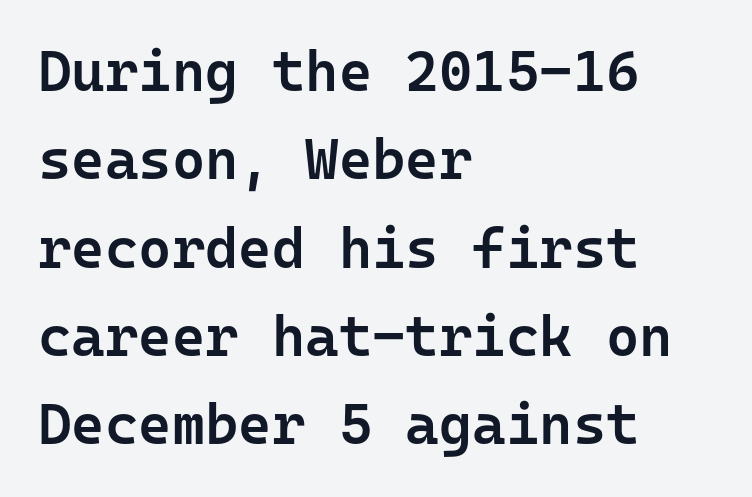
The image shows 57 px semibold sans-serif type, upright, monospaced; set left-aligned, normal line spacing (1.55x), normal letter spacing, not underlined; low stroke contrast and a medium x-height.
